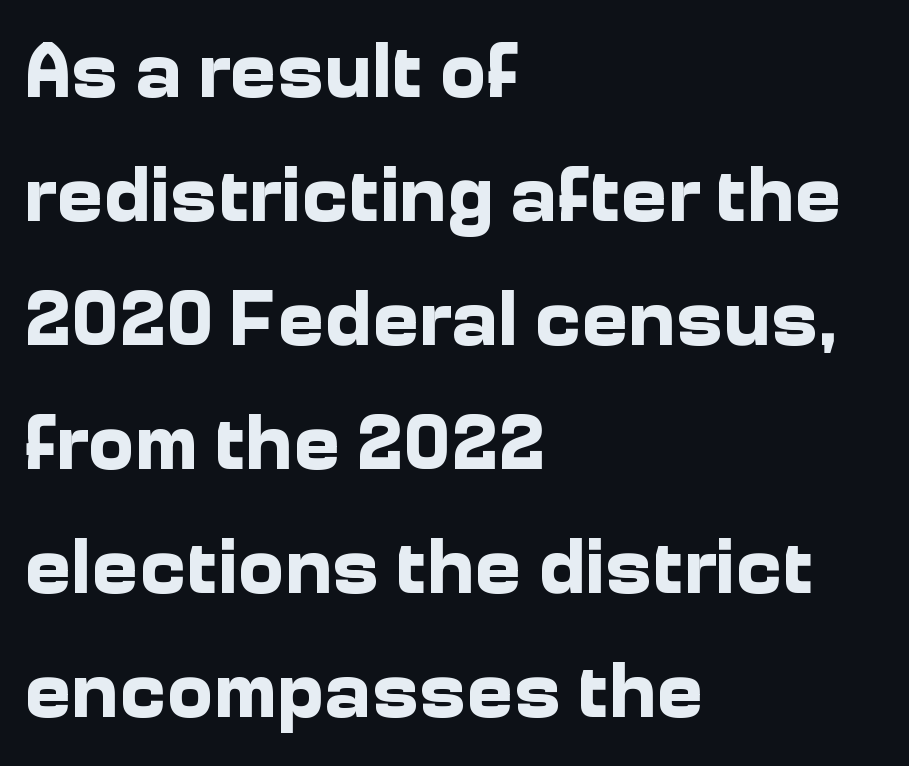
{"serif": "no", "italic": "no", "bold": "yes", "weight": "bold", "width": "normal", "stroke_contrast": "low", "x_height": "medium", "monospaced": "no", "underline": "no", "align": "left", "line_spacing": "normal", "line_spacing_ratio": 1.57, "letter_spacing": "normal", "letter_spacing_em": 0.0, "glyph_px": 79}
